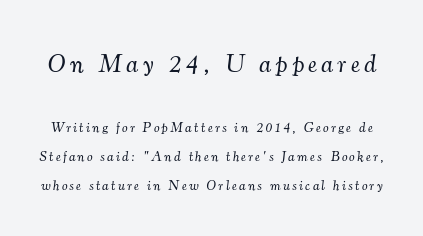
If you measured baseline to baseline, you'd find a long distance. The emphasis by scale lands on block number one, above. The words here are not underlined. Is this a heavy cut? Hardly; it is regular or lighter. It's the slanting kind of type.
